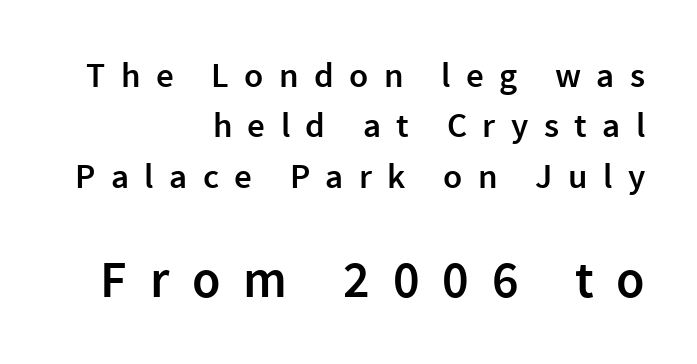
Type style note: lacks serifs. A roman cut, with each character standing at attention. Casual observation: everything's shoved over to the right. Type without underlining. The typesetting leans somewhat heavy: a semibold. Whoever set this chose a conventional vertical rhythm.
